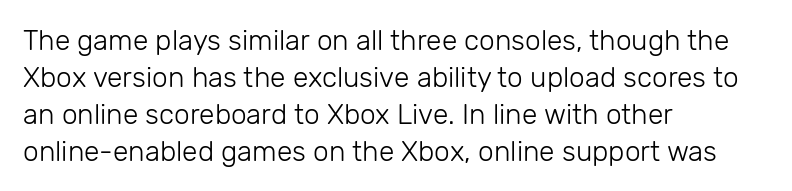
The image shows 28 px light sans-serif type, upright; set left-aligned, normal line spacing (1.32x), normal letter spacing, not underlined; low stroke contrast and a medium x-height.
